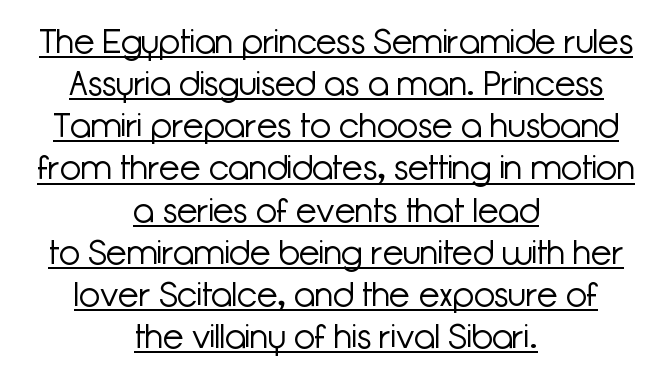
The image shows 34 px light sans-serif type, upright; set centered, line spacing 1.24x, normal letter spacing, underlined; low stroke contrast and a medium x-height.
